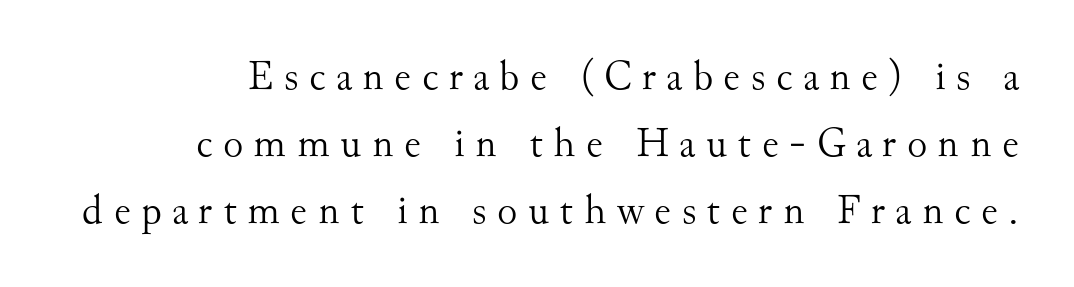
{"serif": "yes", "italic": "no", "bold": "no", "weight": "light", "width": "normal", "stroke_contrast": "medium", "x_height": "small", "monospaced": "no", "underline": "no", "line_spacing": "normal", "line_spacing_ratio": 1.59, "letter_spacing": "wide", "letter_spacing_em": 0.25, "glyph_px": 42}
